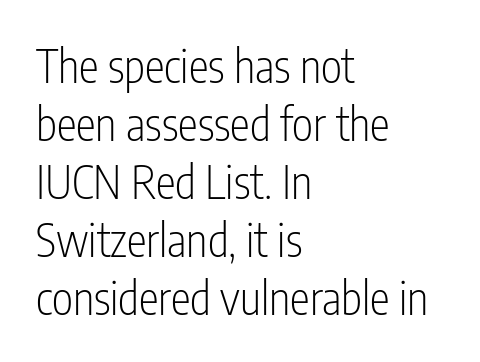
The image shows 45 px light, condensed sans-serif type, upright; set left-aligned, normal line spacing (1.29x), normal letter spacing, not underlined; low stroke contrast and a medium x-height.
